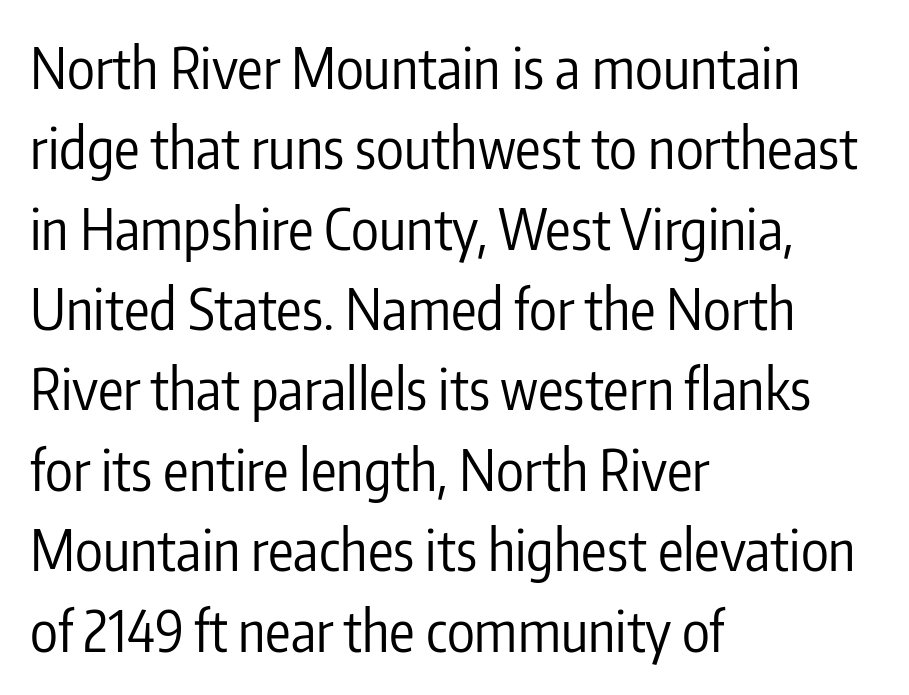
The image shows 57 px regular-weight, condensed sans-serif type, upright; set left-aligned, normal line spacing (1.41x), normal letter spacing, not underlined; low stroke contrast and a medium x-height.
